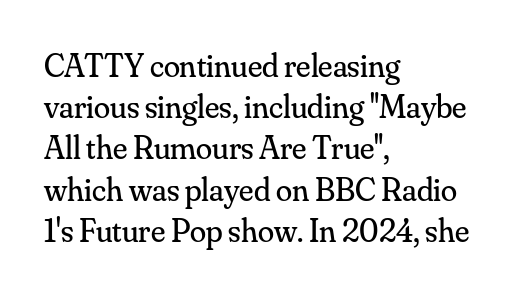
The image shows 33 px regular-weight serif type, upright; set left-aligned, normal line spacing (1.25x), normal letter spacing, not underlined; medium stroke contrast and a small x-height.
